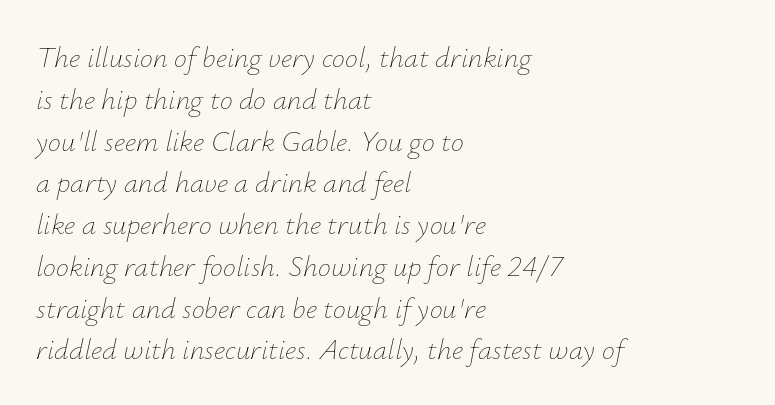
The image shows 29 px thin type, italic (leaning right); set left-aligned, normal line spacing (1.44x), normal letter spacing, not underlined; low stroke contrast and a small x-height.
